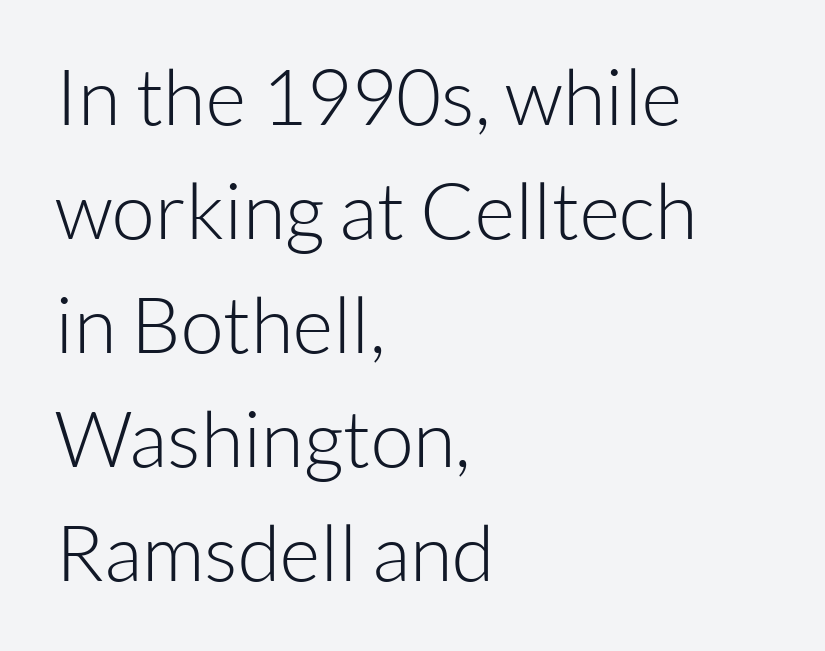
The glyphs in this specimen are sans serif. Nothing unusual about the tracking: characters are spaced as the font intends. Left-aligned paragraph, ragged on the right. No chunkiness to these letters — they're not bold. Horizontal bands of white between lines are of average thickness. The gap between lines stays unmarked.
